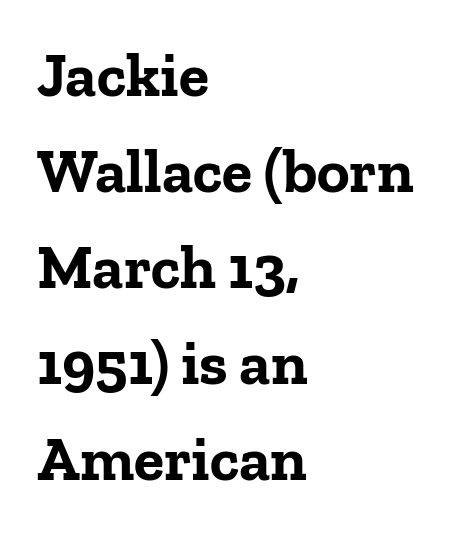
The image shows 62 px bold serif type, upright; set left-aligned, normal line spacing (1.55x), normal letter spacing, not underlined; low stroke contrast and a medium x-height.
